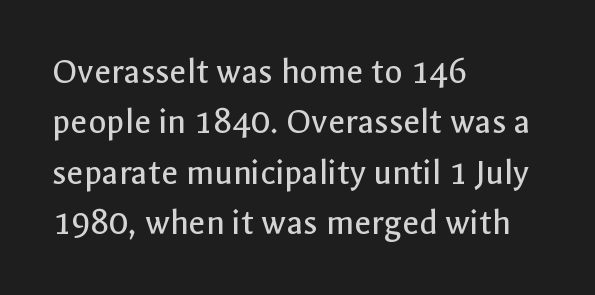
Q: Is the text bold? A: No.
Q: Is the text italic (slanted)? A: No, it is upright.
Q: Is the typeface a serif or a sans-serif typeface? A: Sans-serif.
Q: Is the text underlined? A: No.
Q: How is the paragraph aligned? A: Left-aligned.
Q: Is the spacing between letters normal or unusually wide? A: Normal.
Q: Is the spacing between lines tight, normal or loose? A: Normal.
Q: Width (condensed, normal, or wide)? A: Normal.
Q: x-height? A: Medium.
Q: Monospaced? A: No.
